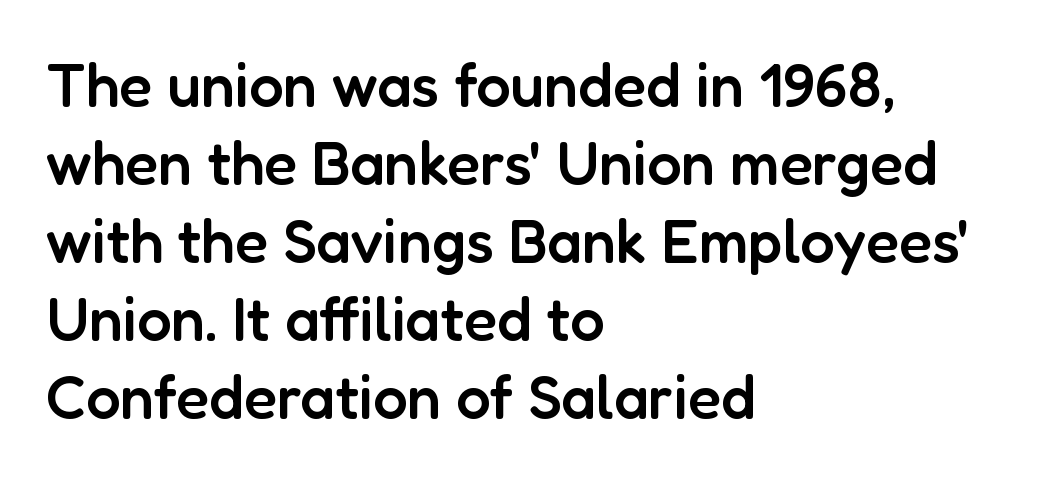
Posture: straight, roman, zero tilt. This sample uses plain, unmodified letter spacing. The typeface chosen for these lines omits serifs. Underline: absent. On the weight axis this lands at semibold, roughly 600.
